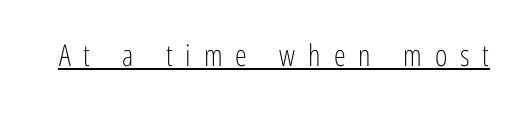
The image shows 30 px light, condensed sans-serif type, upright; set unusually wide letter spacing (+0.43 em), underlined; low stroke contrast and a medium x-height.
